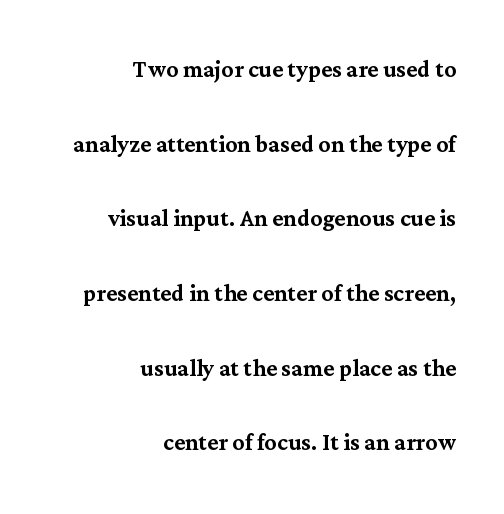
{"serif": "yes", "italic": "no", "width": "normal", "stroke_contrast": "medium", "x_height": "medium", "monospaced": "no", "underline": "no", "align": "right", "line_spacing": "loose", "line_spacing_ratio": 2.49, "letter_spacing": "normal", "letter_spacing_em": 0.0, "glyph_px": 30}
